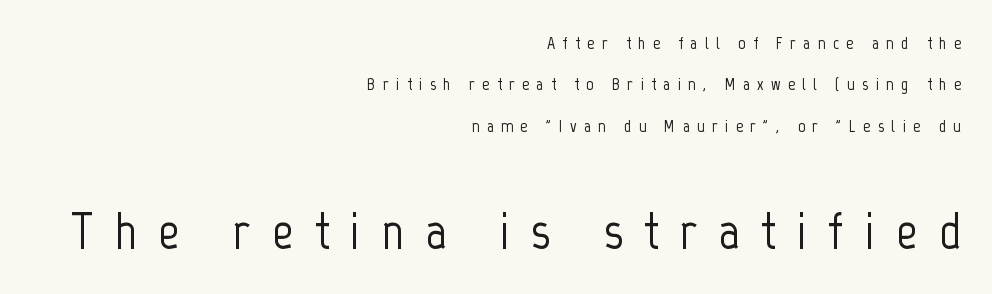
Q: Is the text italic (slanted)? A: No, it is upright.
Q: Is the typeface a serif or a sans-serif typeface? A: Sans-serif.
Q: Is the text underlined? A: No.
Q: How is the paragraph aligned? A: Right-aligned.
Q: Is the spacing between letters normal or unusually wide? A: Unusually wide.
Q: Is the spacing between lines tight, normal or loose? A: Loose.
Q: Which block of text is set in a larger size, the first (top) or the second (bottom)? A: The second (bottom) one.
Q: Width (condensed, normal, or wide)? A: Condensed.
Q: Stroke contrast? A: Low.
Q: x-height? A: Medium.
Q: Monospaced? A: No.
